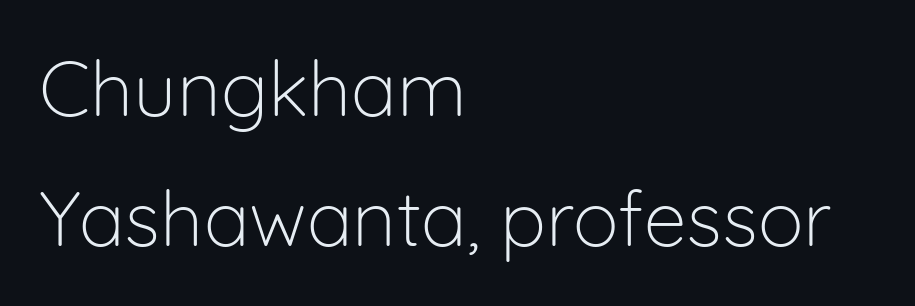
{"serif": "no", "italic": "no", "bold": "no", "weight": "light", "width": "normal", "stroke_contrast": "low", "x_height": "medium", "monospaced": "no", "underline": "no", "align": "left", "line_spacing": "normal", "line_spacing_ratio": 1.69, "letter_spacing": "normal", "letter_spacing_em": 0.0, "glyph_px": 77}
